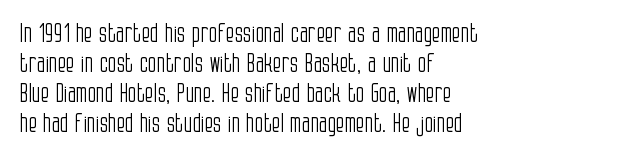
{"italic": "no", "bold": "no", "underline": "no", "align": "left", "line_spacing_ratio": 1.2, "letter_spacing": "normal", "letter_spacing_em": 0.0, "glyph_px": 25}
